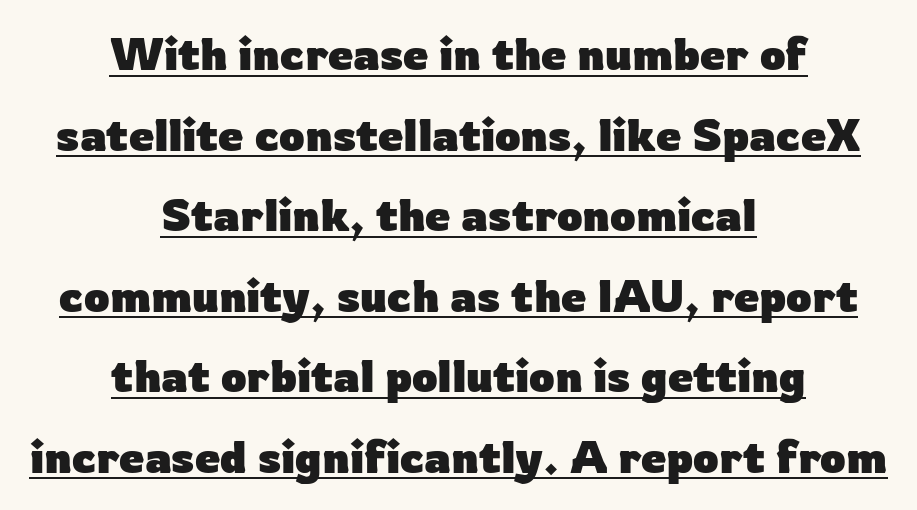
{"serif": "no", "italic": "no", "bold": "yes", "weight": "heavy", "width": "normal", "stroke_contrast": "low", "x_height": "medium", "monospaced": "no", "underline": "yes", "align": "center", "line_spacing_ratio": 1.79, "letter_spacing": "normal", "letter_spacing_em": 0.0, "glyph_px": 45}
